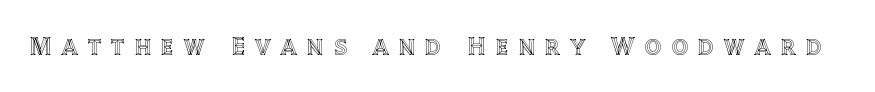
The image shows 26 px text type, upright; set unusually wide letter spacing (+0.39 em), not underlined.
